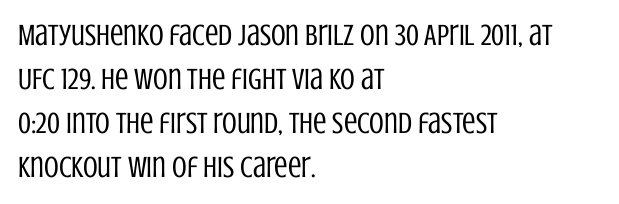
The paragraph shown leans on its left margin. Heft: none added — not bold. These lines are rendered in a variable-pitch font. Baseline-to-baseline distance is the conventional proportion of letter height.
